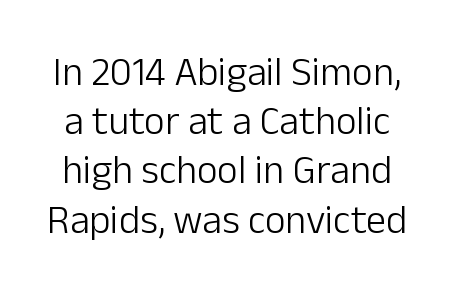
{"serif": "no", "italic": "no", "bold": "no", "weight": "light", "width": "normal", "stroke_contrast": "low", "x_height": "medium", "monospaced": "no", "underline": "no", "line_spacing_ratio": 1.23, "letter_spacing": "normal", "letter_spacing_em": 0.0, "glyph_px": 40}
